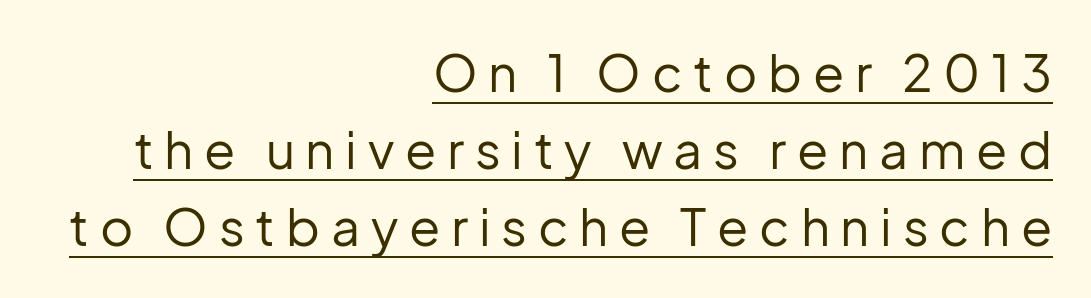
The image shows 51 px regular-weight sans-serif type, upright; set right-aligned, normal line spacing (1.51x), unusually wide letter spacing (+0.21 em), underlined; low stroke contrast and a medium x-height.
